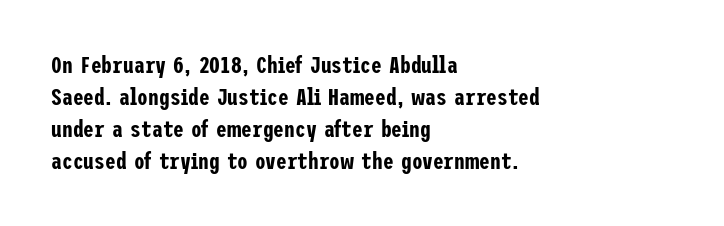
{"italic": "no", "underline": "no", "align": "left", "line_spacing": "normal", "line_spacing_ratio": 1.33, "letter_spacing": "normal", "letter_spacing_em": 0.0, "glyph_px": 24}
